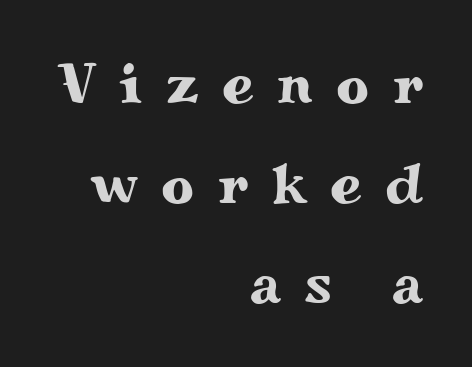
Q: Is the text italic (slanted)? A: No, it is upright.
Q: Is the typeface a serif or a sans-serif typeface? A: Serif.
Q: Is the text underlined? A: No.
Q: How is the paragraph aligned? A: Right-aligned.
Q: Is the spacing between letters normal or unusually wide? A: Unusually wide.
Q: Width (condensed, normal, or wide)? A: Wide.
Q: Stroke contrast? A: Medium.
Q: x-height? A: Small.
Q: Monospaced? A: No.
